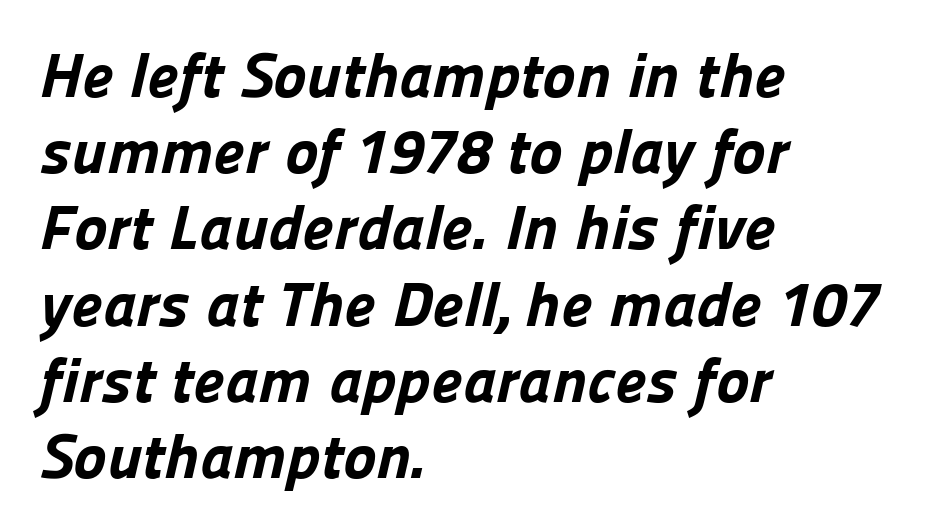
Short note: letters normally spaced. All the whitespace from short lines collects on the right. The face used here is proportionally spaced, like ordinary book or web type. This rendering features lettering with no underline. This is heavy type, rendered in bold. Observe the absence of serifs on each vertical stroke in this sample.
